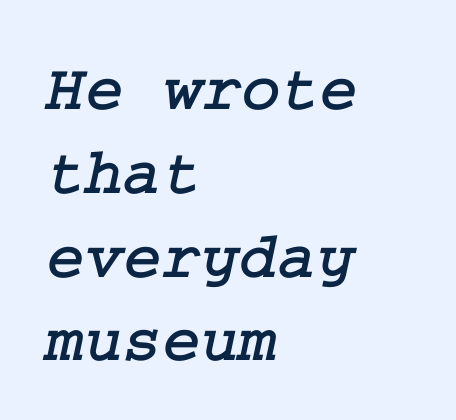
The tracking reads as untouched default to a designer's eye. Typeset ragged right — the left edge is the straight one. Bare-footed words on every line. Classification — serif.
